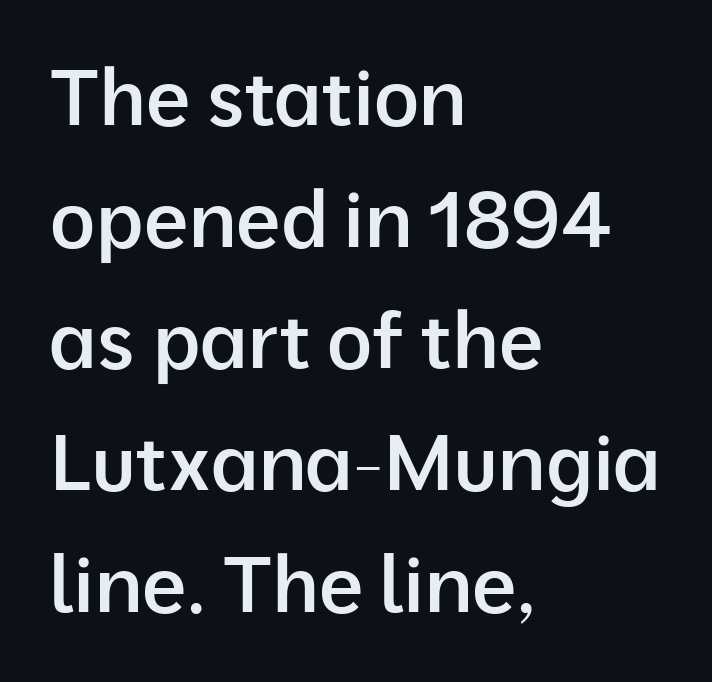
Q: Is the text bold? A: Semi-bold.
Q: Is the text italic (slanted)? A: No, it is upright.
Q: Is the typeface a serif or a sans-serif typeface? A: Sans-serif.
Q: Is the text underlined? A: No.
Q: How is the paragraph aligned? A: Left-aligned.
Q: Is the spacing between letters normal or unusually wide? A: Normal.
Q: Is the spacing between lines tight, normal or loose? A: Normal.
Q: Width (condensed, normal, or wide)? A: Normal.
Q: Stroke contrast? A: Low.
Q: x-height? A: Medium.
Q: Monospaced? A: No.
